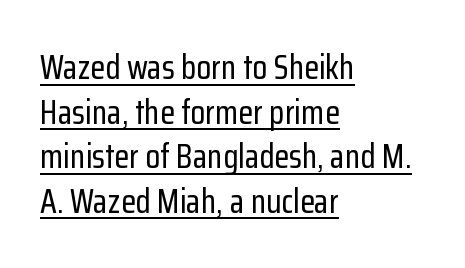
Q: Is the text italic (slanted)? A: No, it is upright.
Q: Is the typeface a serif or a sans-serif typeface? A: Sans-serif.
Q: Is the text underlined? A: Yes.
Q: How is the paragraph aligned? A: Left-aligned.
Q: Is the spacing between letters normal or unusually wide? A: Normal.
Q: Is the spacing between lines tight, normal or loose? A: Normal.
Q: Width (condensed, normal, or wide)? A: Condensed.
Q: Stroke contrast? A: Low.
Q: x-height? A: Medium.
Q: Monospaced? A: No.
